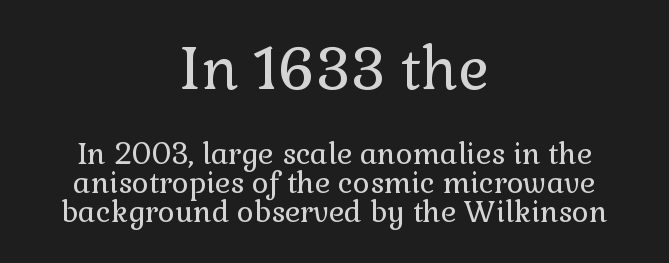
Q: Is the text bold? A: No.
Q: Is the text italic (slanted)? A: No, it is upright.
Q: Is the typeface a serif or a sans-serif typeface? A: Serif.
Q: Is the text underlined? A: No.
Q: How is the paragraph aligned? A: Centered.
Q: Is the spacing between letters normal or unusually wide? A: Normal.
Q: Is the spacing between lines tight, normal or loose? A: Tight.
Q: Which block of text is set in a larger size, the first (top) or the second (bottom)? A: The first (top) one.
Q: Width (condensed, normal, or wide)? A: Normal.
Q: Stroke contrast? A: Low.
Q: x-height? A: Medium.
Q: Monospaced? A: No.
